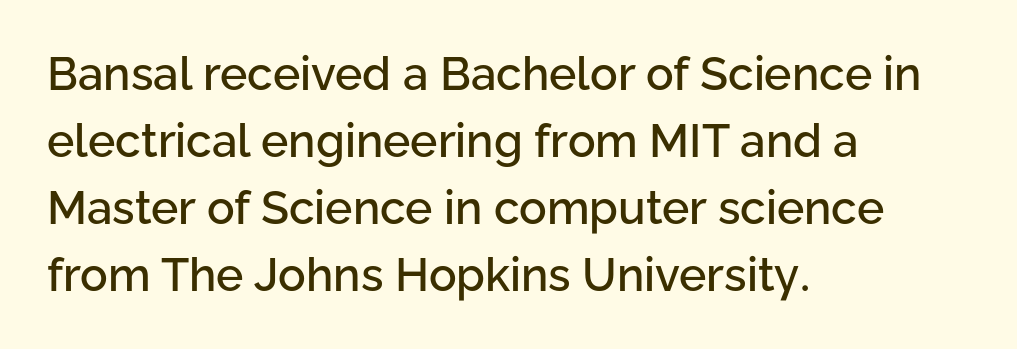
Q: Is the text italic (slanted)? A: No, it is upright.
Q: Is the typeface a serif or a sans-serif typeface? A: Sans-serif.
Q: Is the text underlined? A: No.
Q: How is the paragraph aligned? A: Left-aligned.
Q: Is the spacing between letters normal or unusually wide? A: Normal.
Q: Is the spacing between lines tight, normal or loose? A: Normal.
Q: Width (condensed, normal, or wide)? A: Normal.
Q: Stroke contrast? A: Low.
Q: x-height? A: Medium.
Q: Monospaced? A: No.
